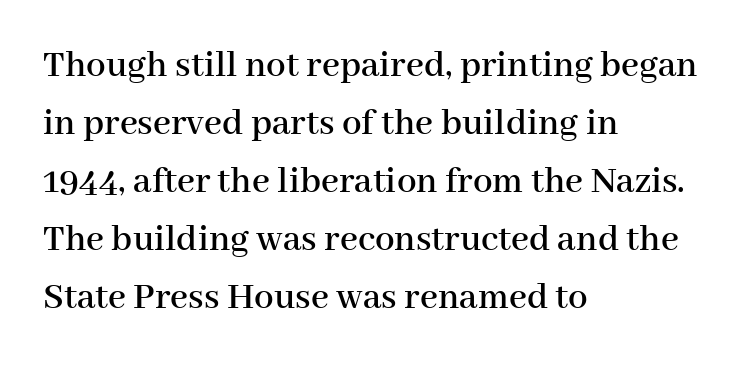
The image shows 39 px serif type, upright; set left-aligned, normal line spacing (1.49x), normal letter spacing, not underlined; high stroke contrast and a medium x-height.
